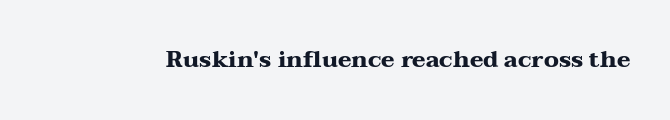
{"italic": "no", "bold": "yes", "underline": "no", "letter_spacing": "normal", "letter_spacing_em": 0.0, "glyph_px": 23}
